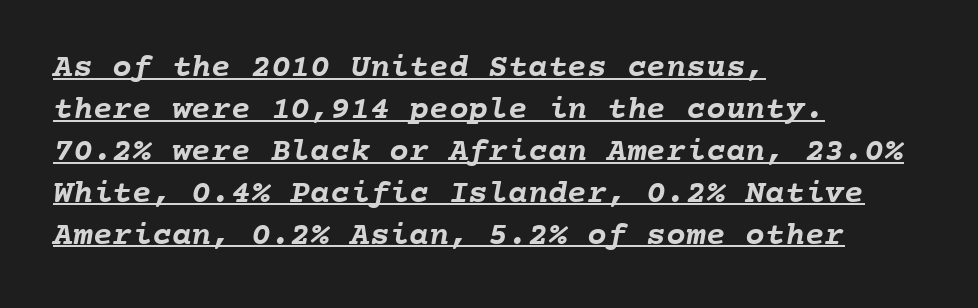
The image shows 33 px semibold type, monospaced; set left-aligned, normal line spacing (1.27x), normal letter spacing, underlined; low stroke contrast and a medium x-height.
